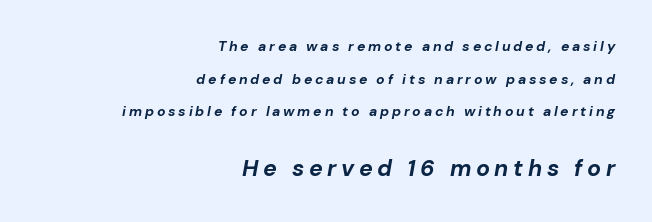
{"italic": "yes", "lean": "right", "slant_degrees": 10, "bold": "yes", "underline": "no", "align": "right", "line_spacing": "loose", "line_spacing_ratio": 2.33, "letter_spacing": "wide", "letter_spacing_em": 0.2, "larger_block": "second", "size_ratio": 1.64, "glyph_px": 23}
